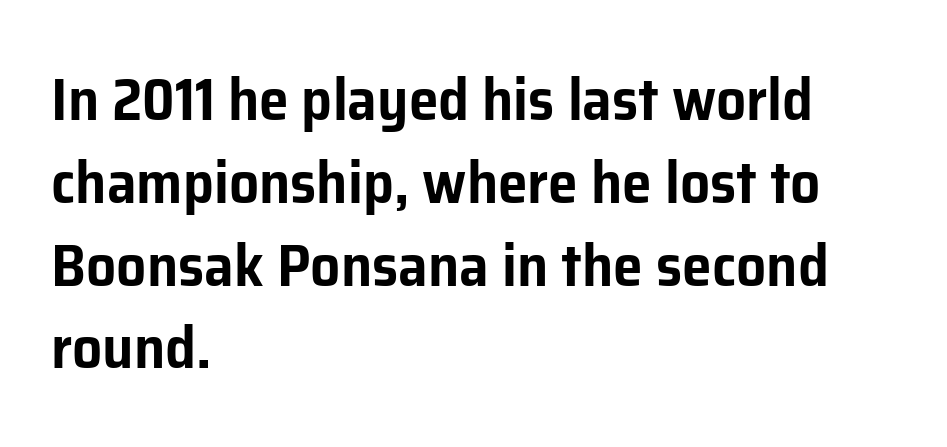
Q: Is the text italic (slanted)? A: No, it is upright.
Q: Is the typeface a serif or a sans-serif typeface? A: Sans-serif.
Q: Is the text underlined? A: No.
Q: How is the paragraph aligned? A: Left-aligned.
Q: Is the spacing between letters normal or unusually wide? A: Normal.
Q: Is the spacing between lines tight, normal or loose? A: Normal.
Q: Width (condensed, normal, or wide)? A: Normal.
Q: Stroke contrast? A: Low.
Q: x-height? A: Medium.
Q: Monospaced? A: No.
